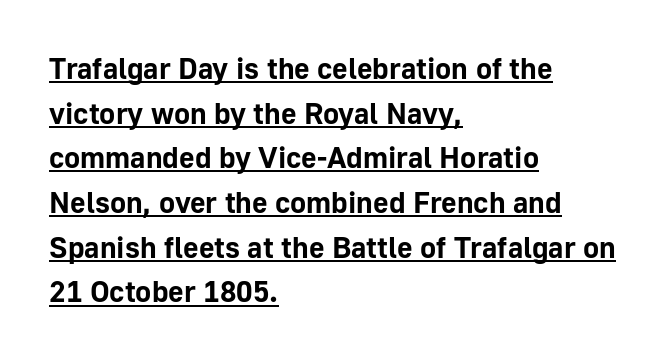
The image shows 30 px bold sans-serif type, upright; set left-aligned, normal line spacing (1.49x), normal letter spacing, underlined; low stroke contrast and a medium x-height.
